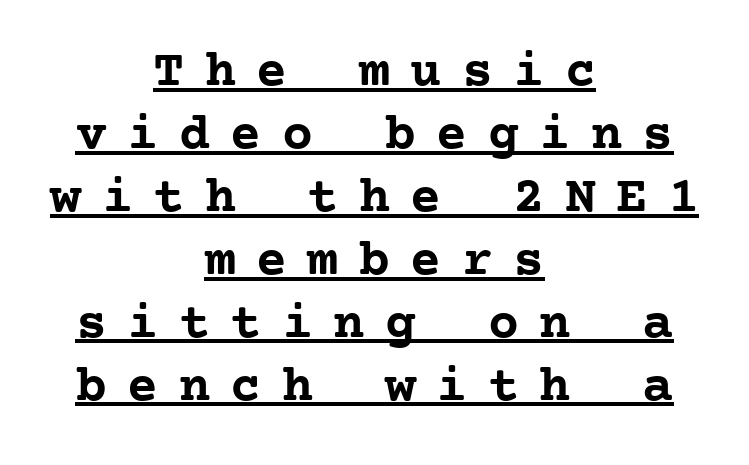
The image shows 52 px semibold serif type, upright, monospaced; set centered, line spacing 1.21x, unusually wide letter spacing (+0.39 em), underlined; low stroke contrast and a medium x-height.
